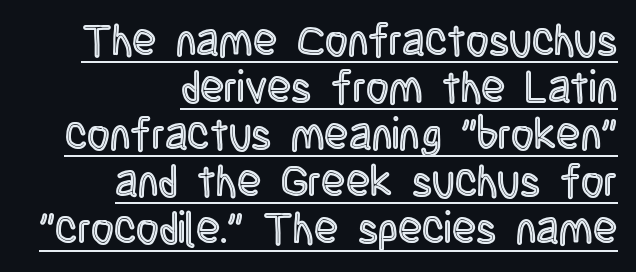
Q: Is the text italic (slanted)? A: No, it is upright.
Q: Is the text underlined? A: Yes.
Q: How is the paragraph aligned? A: Right-aligned.
Q: Is the spacing between letters normal or unusually wide? A: Normal.
Q: Is the spacing between lines tight, normal or loose? A: Tight.
Q: Width (condensed, normal, or wide)? A: Condensed.
Q: x-height? A: Large.
Q: Monospaced? A: No.
